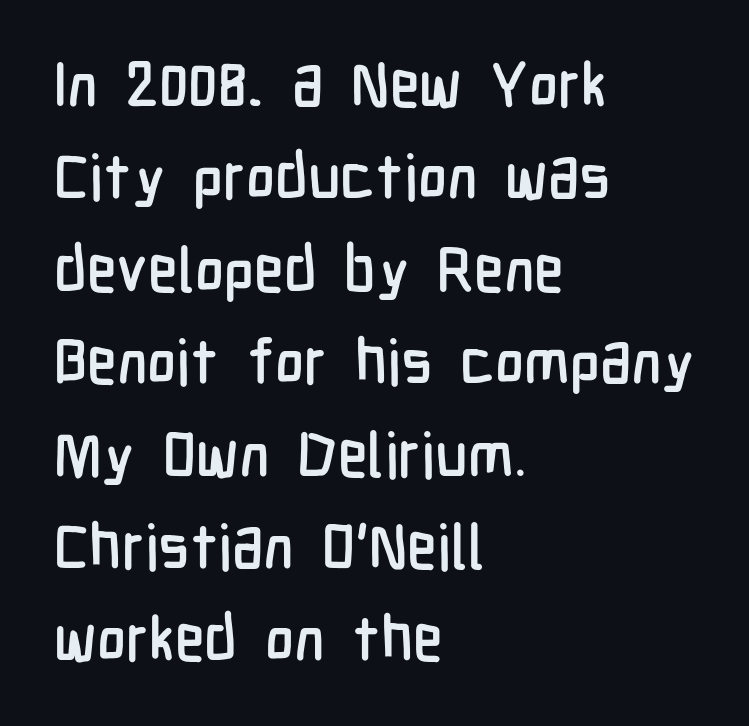
Letter spacing: default. The font's upright variant was chosen for this text. A typesetter would call this leading conventional body-copy spacing. Horizontal alignment here is leftward, the default for most running prose.
